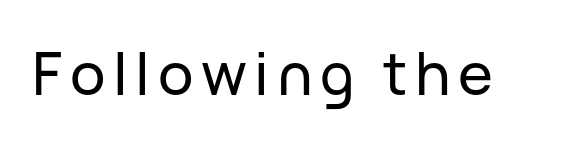
Q: Is the text italic (slanted)? A: No, it is upright.
Q: Is the typeface a serif or a sans-serif typeface? A: Sans-serif.
Q: Is the text underlined? A: No.
Q: Width (condensed, normal, or wide)? A: Normal.
Q: Stroke contrast? A: Low.
Q: x-height? A: Medium.
Q: Monospaced? A: No.
